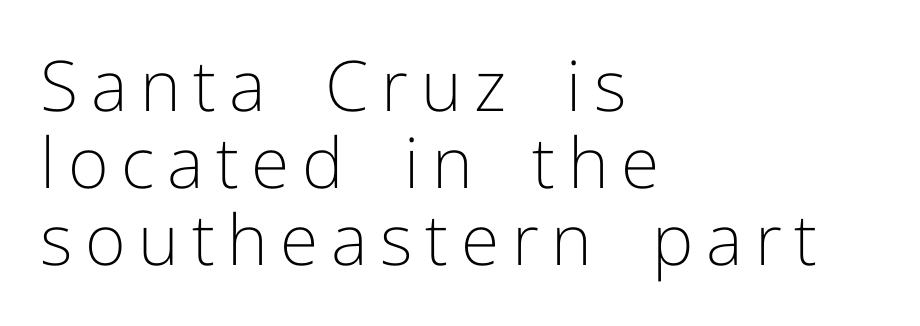
Q: Is the text bold? A: No.
Q: Is the text italic (slanted)? A: No, it is upright.
Q: Is the typeface a serif or a sans-serif typeface? A: Sans-serif.
Q: Is the text underlined? A: No.
Q: How is the paragraph aligned? A: Left-aligned.
Q: Is the spacing between lines tight, normal or loose? A: Tight.
Q: Width (condensed, normal, or wide)? A: Normal.
Q: Stroke contrast? A: Low.
Q: x-height? A: Medium.
Q: Monospaced? A: No.
